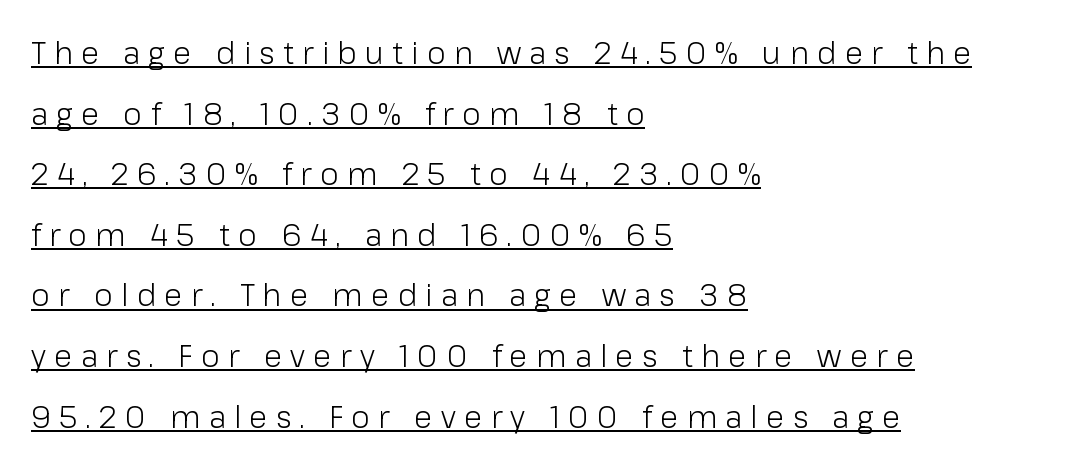
The image shows 30 px light sans-serif type, upright; set left-aligned, loose line spacing (2.02x), unusually wide letter spacing (+0.28 em), underlined; low stroke contrast and a medium x-height.
